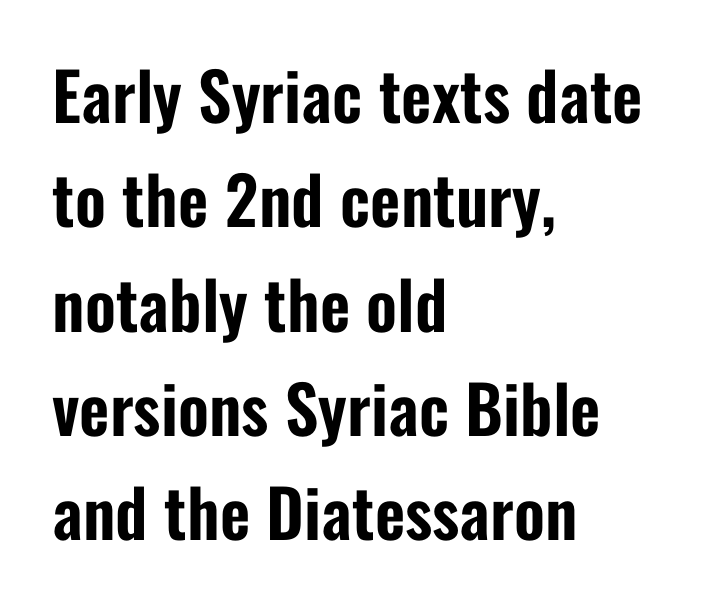
The face used here is a sans, in the tradition of grotesques and geometrics. Caption: standard tracking, unaltered. The ragged edge is on the right, which tells us the setting is flush left. Each new line begins a customary step beneath the previous one.
